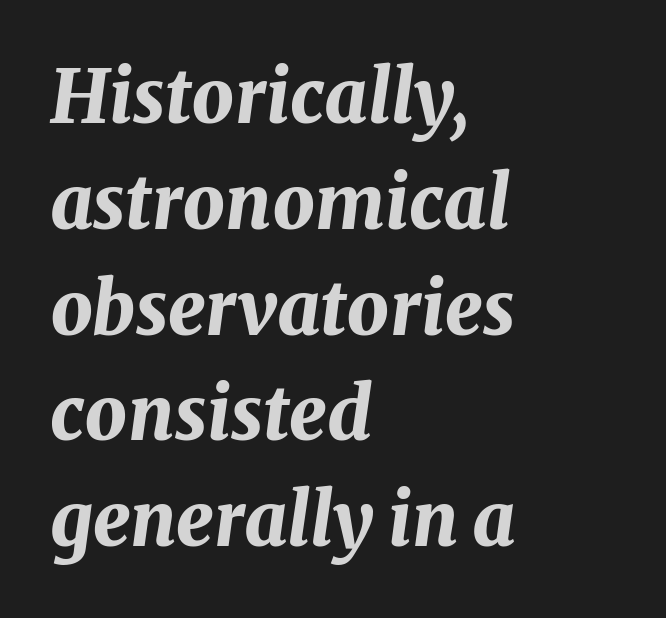
Q: Is the text bold? A: Yes.
Q: Is the text italic (slanted)? A: Yes, it leans right by about 8 degrees.
Q: Is the text underlined? A: No.
Q: How is the paragraph aligned? A: Left-aligned.
Q: Is the spacing between letters normal or unusually wide? A: Normal.
Q: Is the spacing between lines tight, normal or loose? A: Normal.
Q: Width (condensed, normal, or wide)? A: Normal.
Q: Stroke contrast? A: Medium.
Q: x-height? A: Medium.
Q: Monospaced? A: No.
